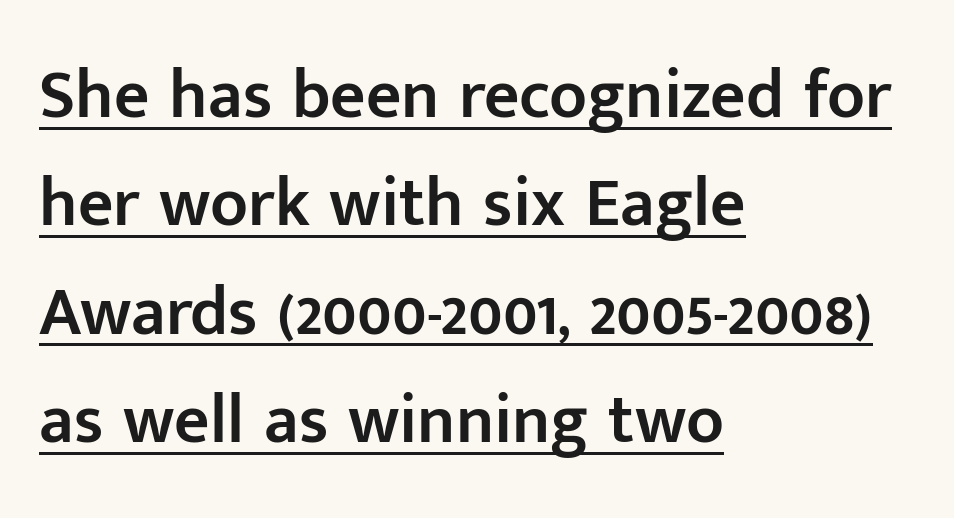
The image shows 69 px semibold sans-serif type, upright; set left-aligned, normal line spacing (1.57x), normal letter spacing, underlined; low stroke contrast and a medium x-height.
